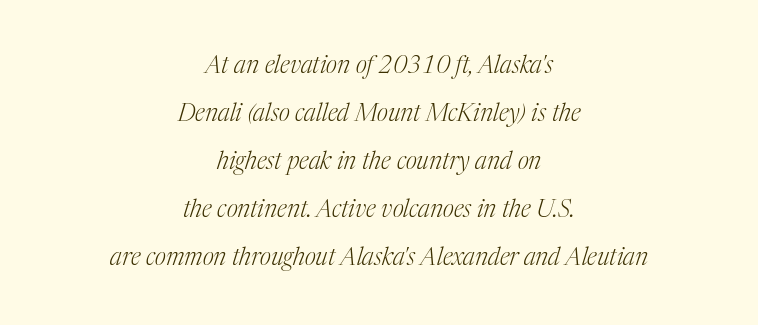
The image shows 24 px text type, italic (leaning right); set centered, loose line spacing (2.0x), normal letter spacing, not underlined.
